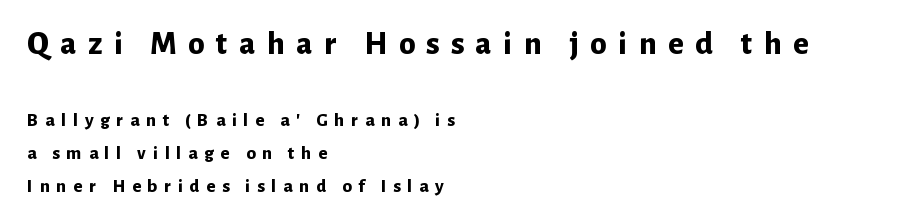
Q: Is the text bold? A: Yes.
Q: Is the text italic (slanted)? A: No, it is upright.
Q: Is the typeface a serif or a sans-serif typeface? A: Sans-serif.
Q: Is the text underlined? A: No.
Q: How is the paragraph aligned? A: Left-aligned.
Q: Is the spacing between letters normal or unusually wide? A: Unusually wide.
Q: Which block of text is set in a larger size, the first (top) or the second (bottom)? A: The first (top) one.
Q: Width (condensed, normal, or wide)? A: Normal.
Q: Stroke contrast? A: Low.
Q: x-height? A: Medium.
Q: Monospaced? A: No.
